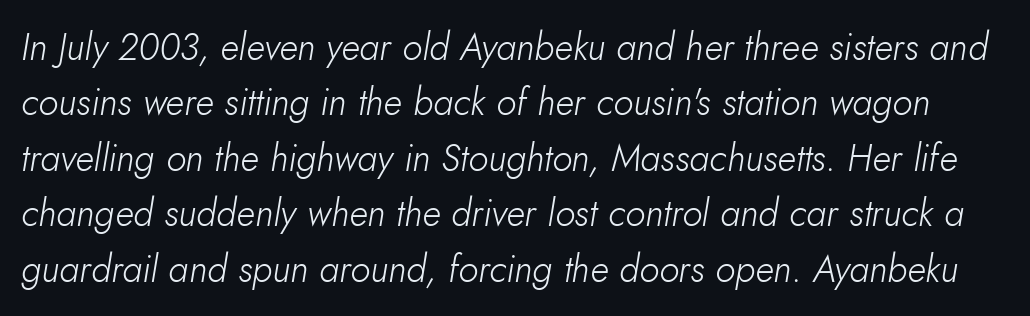
Q: Is the text bold? A: No.
Q: Is the text italic (slanted)? A: Yes, it leans right by about 10 degrees.
Q: Is the text underlined? A: No.
Q: Is the spacing between letters normal or unusually wide? A: Normal.
Q: Is the spacing between lines tight, normal or loose? A: Normal.
Q: Width (condensed, normal, or wide)? A: Normal.
Q: Stroke contrast? A: Low.
Q: x-height? A: Small.
Q: Monospaced? A: No.
